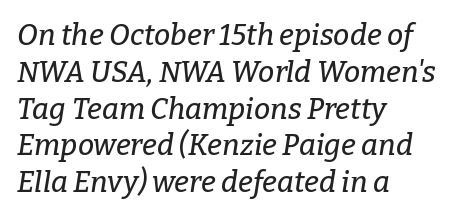
The image shows 29 px serif type, italic (leaning right); set left-aligned, normal line spacing (1.27x), normal letter spacing, not underlined; low stroke contrast and a medium x-height.
